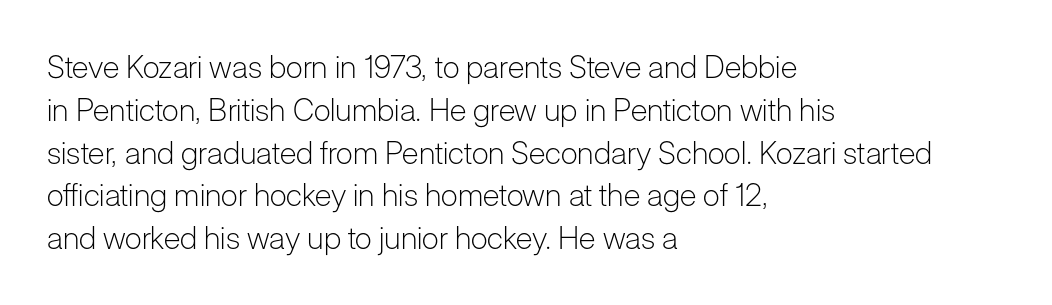
Compared with typical body copy, the letter spacing here is the same. These lines were composed using upright roman letters. Typographically, this falls in the sans-serif category. This sample has the flowing, uneven cadence of proportional lettering. These lines sit exactly where default settings would place them. No word sits above an underline.
